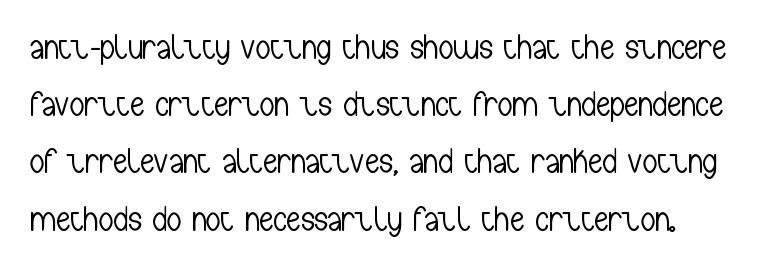
What's the leading like? Ordinary, nothing unusual. No chunkiness to these letters — they're not bold. A roman cut, with each character standing at attention. Nope, no serifs anywhere on these letters. Proportional: the letters do not fall into vertical columns.
